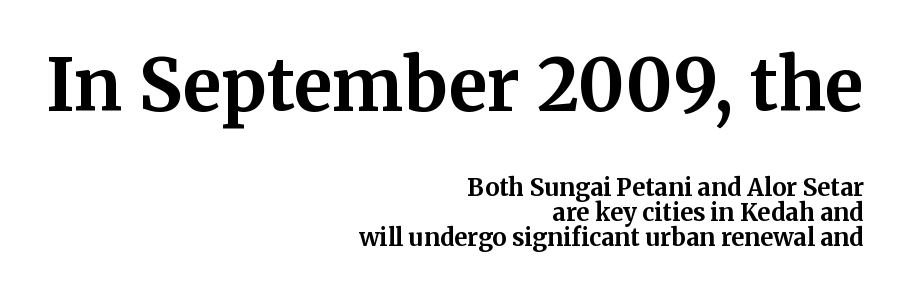
{"serif": "yes", "italic": "no", "bold": "yes", "weight": "bold", "width": "normal", "stroke_contrast": "medium", "x_height": "medium", "monospaced": "no", "underline": "no", "align": "right", "line_spacing": "tight", "line_spacing_ratio": 1.04, "letter_spacing": "normal", "letter_spacing_em": 0.0, "larger_block": "first", "size_ratio": 3.0, "glyph_px": 72}
